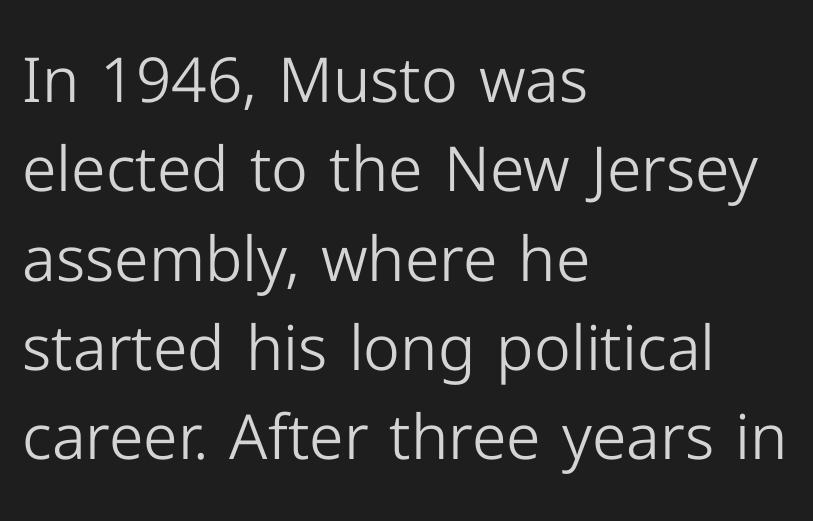
The image shows 62 px light sans-serif type, upright; set left-aligned, normal line spacing (1.44x), normal letter spacing, not underlined; low stroke contrast and a medium x-height.
